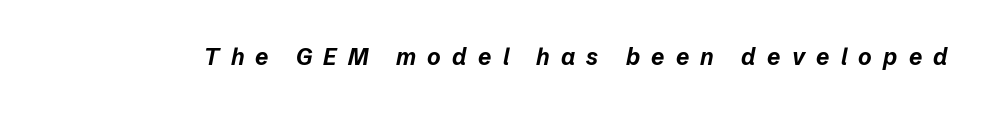
Q: Is the text bold? A: Yes.
Q: Is the text italic (slanted)? A: Yes, it leans right by about 12 degrees.
Q: Is the text underlined? A: No.
Q: Is the spacing between letters normal or unusually wide? A: Unusually wide.
